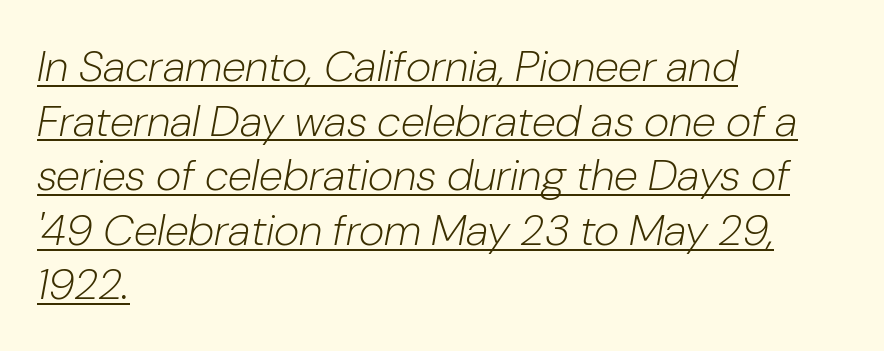
{"italic": "yes", "lean": "right", "slant_degrees": 10, "bold": "no", "weight": "light", "width": "normal", "stroke_contrast": "low", "x_height": "medium", "monospaced": "no", "underline": "yes", "align": "left", "line_spacing_ratio": 1.24, "letter_spacing": "normal", "letter_spacing_em": 0.0, "glyph_px": 44}
